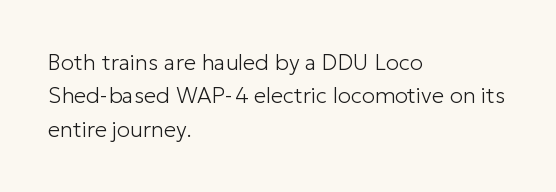
The image shows 22 px text type, upright; set left-aligned, normal line spacing (1.52x), normal letter spacing, not underlined.
